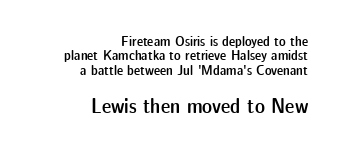
Q: Is the text bold? A: Semi-bold.
Q: Is the text italic (slanted)? A: No, it is upright.
Q: Is the text underlined? A: No.
Q: How is the paragraph aligned? A: Right-aligned.
Q: Is the spacing between letters normal or unusually wide? A: Normal.
Q: Is the spacing between lines tight, normal or loose? A: Tight.
Q: Which block of text is set in a larger size, the first (top) or the second (bottom)? A: The second (bottom) one.
